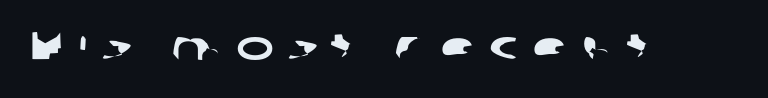
Q: Is the typeface a serif or a sans-serif typeface? A: Sans-serif.
Q: Is the text underlined? A: No.
Q: Is the spacing between letters normal or unusually wide? A: Unusually wide.
Q: Width (condensed, normal, or wide)? A: Wide.
Q: Stroke contrast? A: Low.
Q: x-height? A: Medium.
Q: Monospaced? A: No.
